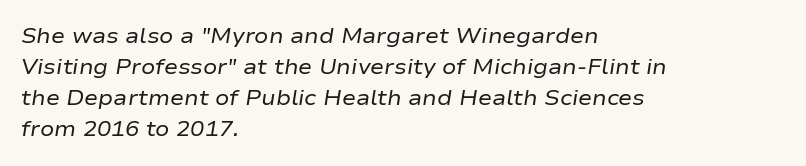
The text carries the slant typical of an italic or oblique font. Nothing unusual about the tracking: characters are spaced as the font intends. Lines of text with bare space underneath. Regarding leading, the lines here are spaced in the standard way. Heaviness? Minimal to ordinary, like unemphasized prose.
